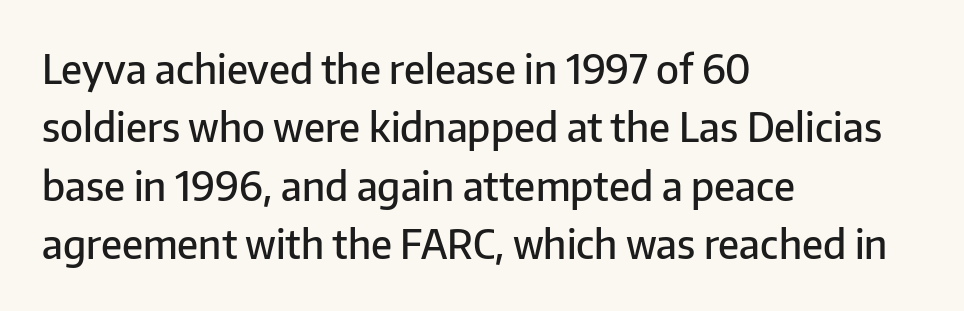
Q: Is the text bold? A: Semi-bold.
Q: Is the text italic (slanted)? A: No, it is upright.
Q: Is the typeface a serif or a sans-serif typeface? A: Sans-serif.
Q: Is the text underlined? A: No.
Q: How is the paragraph aligned? A: Left-aligned.
Q: Is the spacing between letters normal or unusually wide? A: Normal.
Q: Is the spacing between lines tight, normal or loose? A: Normal.
Q: Width (condensed, normal, or wide)? A: Normal.
Q: Stroke contrast? A: Low.
Q: x-height? A: Medium.
Q: Monospaced? A: No.
